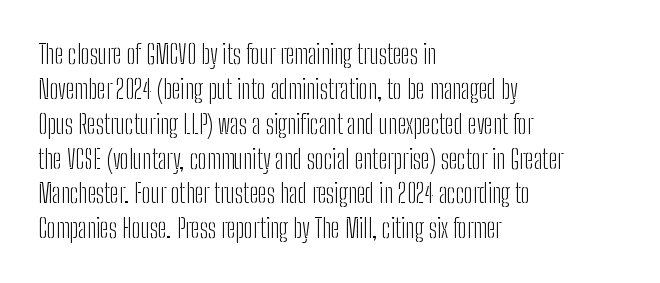
The strip under each line holds only bare page. Short note: letters normally spaced. The axis of the letterforms is exactly vertical. Line spacing here is normal. The rendering anchors every line to the left-hand side.
